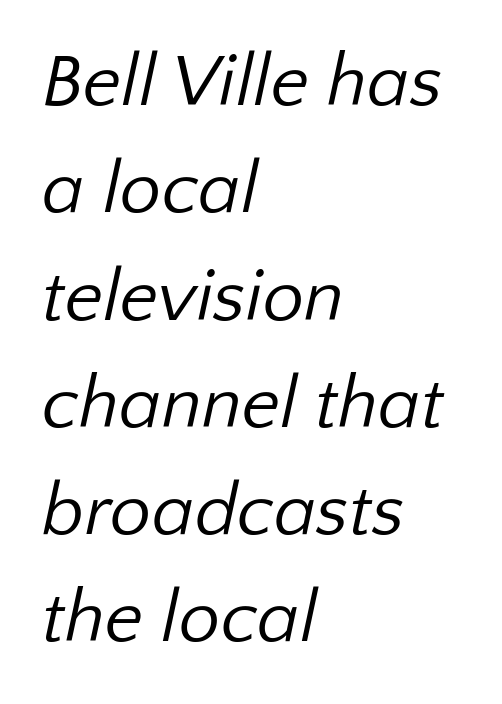
{"serif": "no", "bold": "no", "weight": "regular", "width": "normal", "stroke_contrast": "low", "x_height": "medium", "monospaced": "no", "underline": "no", "align": "left", "line_spacing": "normal", "line_spacing_ratio": 1.45, "letter_spacing": "normal", "letter_spacing_em": 0.0, "glyph_px": 74}
